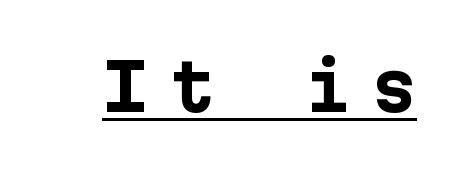
Q: Is the text bold? A: Yes.
Q: Is the text italic (slanted)? A: No, it is upright.
Q: Is the typeface a serif or a sans-serif typeface? A: Sans-serif.
Q: Is the text underlined? A: Yes.
Q: Is the spacing between letters normal or unusually wide? A: Unusually wide.
Q: Width (condensed, normal, or wide)? A: Normal.
Q: Stroke contrast? A: Low.
Q: x-height? A: Medium.
